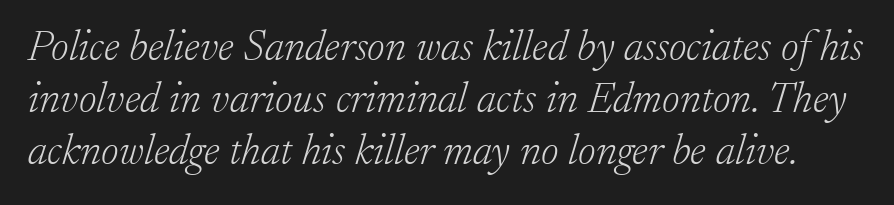
{"serif": "yes", "italic": "yes", "lean": "right", "slant_degrees": 17, "bold": "no", "weight": "light", "width": "normal", "stroke_contrast": "low", "x_height": "small", "monospaced": "no", "underline": "no", "line_spacing_ratio": 1.21, "letter_spacing": "normal", "letter_spacing_em": 0.0, "glyph_px": 43}
